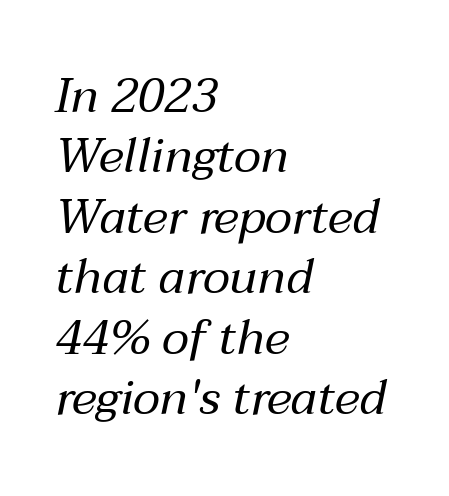
Q: Is the text bold? A: No.
Q: Is the text italic (slanted)? A: Yes, it leans right by about 12 degrees.
Q: Is the text underlined? A: No.
Q: How is the paragraph aligned? A: Left-aligned.
Q: Is the spacing between letters normal or unusually wide? A: Normal.
Q: Is the spacing between lines tight, normal or loose? A: Normal.
Q: Width (condensed, normal, or wide)? A: Normal.
Q: Stroke contrast? A: Medium.
Q: x-height? A: Medium.
Q: Monospaced? A: No.
